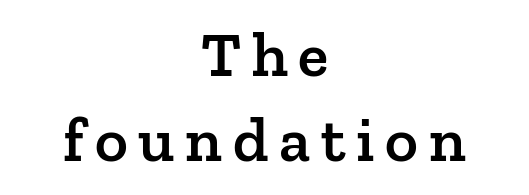
This block has exactly the height ordinary leading produces. Does the lettering tilt? It doesn't — this is upright. Varying glyph widths throughout — classic text-font behaviour. Moderately thickened strokes mark this as semibold type. Words float on clear page, feet unadorned. The designer went with a serif here, giving each stem small feet.
